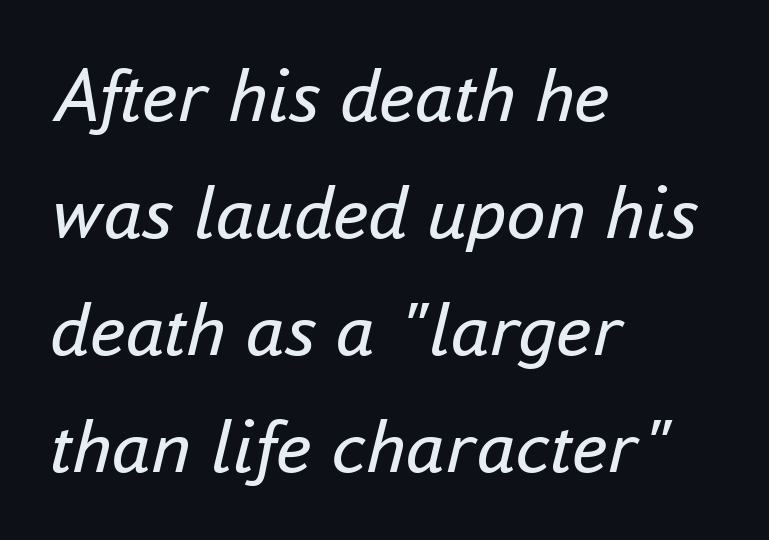
{"italic": "yes", "lean": "right", "slant_degrees": 16, "bold": "no", "weight": "regular", "width": "normal", "stroke_contrast": "low", "x_height": "small", "monospaced": "no", "underline": "no", "align": "left", "line_spacing": "normal", "line_spacing_ratio": 1.48, "letter_spacing": "normal", "letter_spacing_em": 0.0, "glyph_px": 79}
